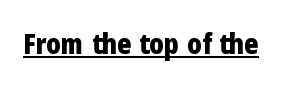
{"serif": "no", "italic": "no", "bold": "yes", "weight": "bold", "width": "condensed", "stroke_contrast": "low", "x_height": "medium", "monospaced": "no", "underline": "yes", "letter_spacing": "normal", "letter_spacing_em": 0.0, "glyph_px": 29}
